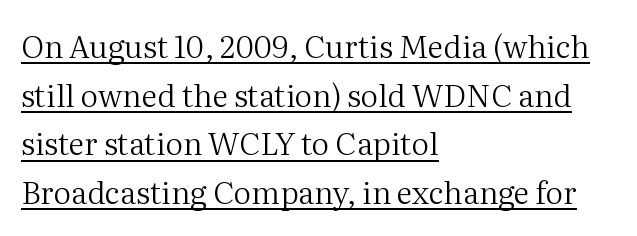
The image shows 31 px regular-weight serif type, upright; set left-aligned, normal line spacing (1.57x), normal letter spacing, underlined; medium stroke contrast and a medium x-height.
